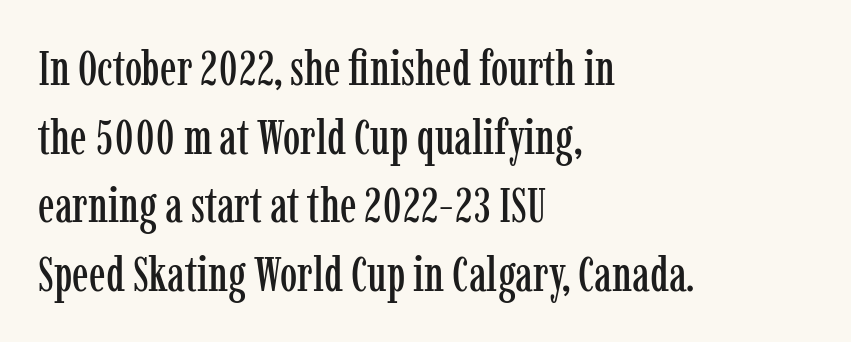
Think of a printed novel: that variable character pitch is what you see here. The zone under the glyphs is completely vacant. Rendered with straight, roman letterforms. These lines sit exactly where default settings would place them. Here the glyphs are tracked normally, forming tight word shapes.
